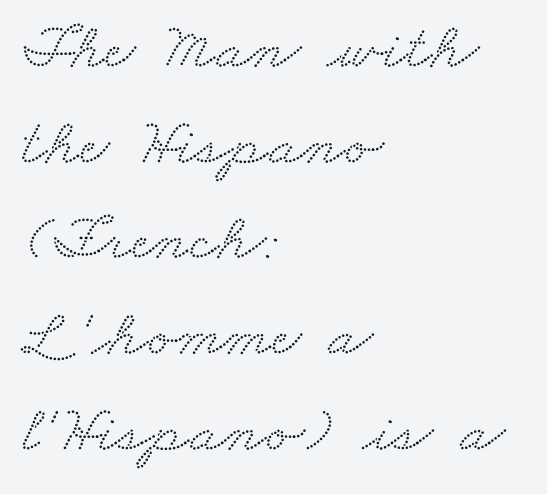
{"serif": "yes", "width": "wide", "stroke_contrast": "medium", "x_height": "small", "monospaced": "no", "underline": "no", "align": "left", "line_spacing": "normal", "line_spacing_ratio": 1.45, "letter_spacing": "normal", "letter_spacing_em": 0.0, "glyph_px": 66}
